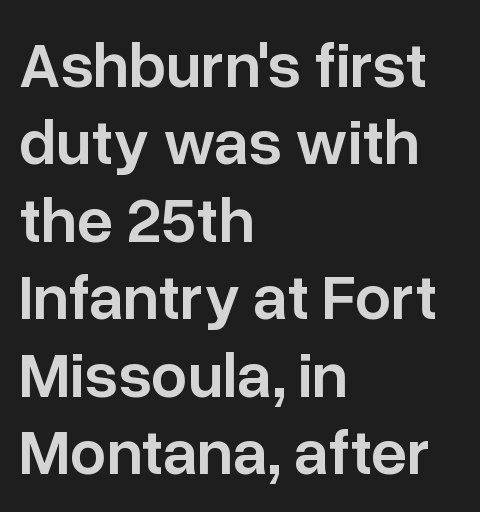
Q: Is the text bold? A: Semi-bold.
Q: Is the text italic (slanted)? A: No, it is upright.
Q: Is the typeface a serif or a sans-serif typeface? A: Sans-serif.
Q: Is the text underlined? A: No.
Q: How is the paragraph aligned? A: Left-aligned.
Q: Is the spacing between letters normal or unusually wide? A: Normal.
Q: Width (condensed, normal, or wide)? A: Normal.
Q: Stroke contrast? A: Low.
Q: x-height? A: Medium.
Q: Monospaced? A: No.
